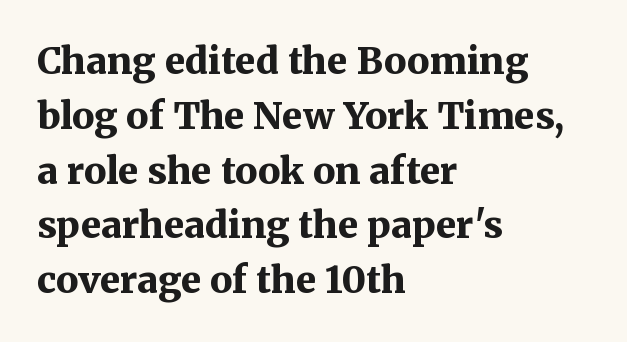
Q: Is the text bold? A: Yes.
Q: Is the text italic (slanted)? A: No, it is upright.
Q: Is the typeface a serif or a sans-serif typeface? A: Serif.
Q: Is the text underlined? A: No.
Q: How is the paragraph aligned? A: Left-aligned.
Q: Is the spacing between letters normal or unusually wide? A: Normal.
Q: Is the spacing between lines tight, normal or loose? A: Normal.
Q: Width (condensed, normal, or wide)? A: Normal.
Q: Stroke contrast? A: Medium.
Q: x-height? A: Medium.
Q: Monospaced? A: No.
